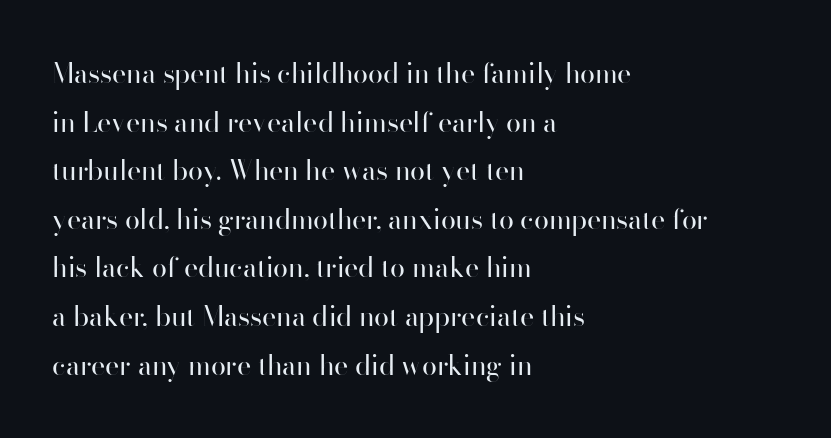
{"italic": "no", "bold": "no", "underline": "no", "align": "left", "line_spacing_ratio": 1.8, "letter_spacing": "normal", "letter_spacing_em": 0.0, "glyph_px": 27}
